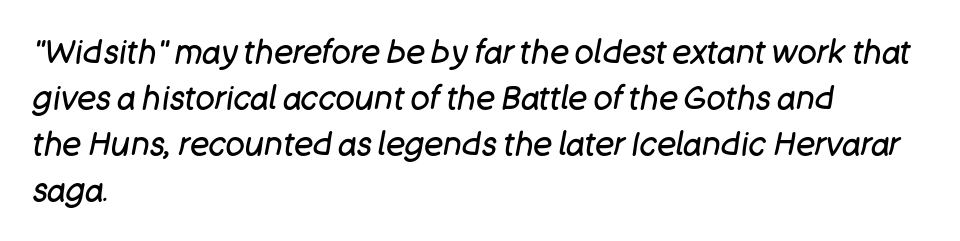
The image shows 32 px regular-weight type, italic (leaning right); set left-aligned, normal line spacing (1.44x), normal letter spacing, not underlined; low stroke contrast and a large x-height.
